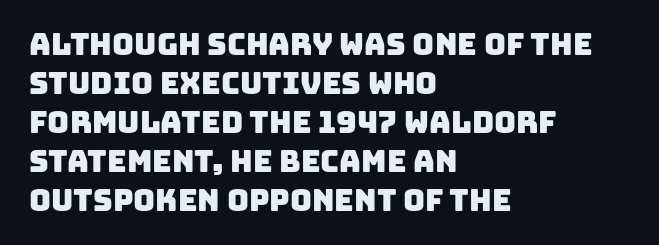
Q: Is the typeface a serif or a sans-serif typeface? A: Sans-serif.
Q: Is the text underlined? A: No.
Q: How is the paragraph aligned? A: Left-aligned.
Q: Is the spacing between letters normal or unusually wide? A: Normal.
Q: Is the spacing between lines tight, normal or loose? A: Normal.
Q: Width (condensed, normal, or wide)? A: Normal.
Q: Stroke contrast? A: Low.
Q: x-height? A: Large.
Q: Monospaced? A: No.
